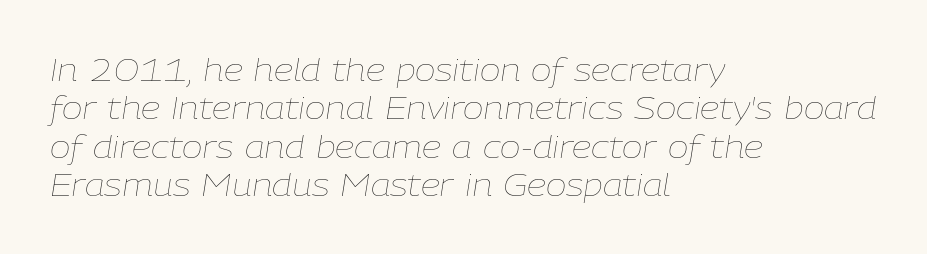
Q: Is the text bold? A: No.
Q: Is the text italic (slanted)? A: Yes, it leans right by about 9 degrees.
Q: Is the text underlined? A: No.
Q: How is the paragraph aligned? A: Left-aligned.
Q: Is the spacing between letters normal or unusually wide? A: Normal.
Q: Width (condensed, normal, or wide)? A: Normal.
Q: Stroke contrast? A: Low.
Q: x-height? A: Medium.
Q: Monospaced? A: No.
